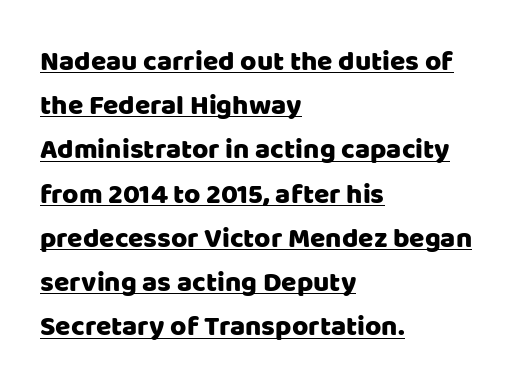
Q: Is the text italic (slanted)? A: No, it is upright.
Q: Is the typeface a serif or a sans-serif typeface? A: Sans-serif.
Q: Is the text underlined? A: Yes.
Q: How is the paragraph aligned? A: Left-aligned.
Q: Is the spacing between letters normal or unusually wide? A: Normal.
Q: Is the spacing between lines tight, normal or loose? A: Normal.
Q: Width (condensed, normal, or wide)? A: Normal.
Q: Stroke contrast? A: Low.
Q: x-height? A: Large.
Q: Monospaced? A: No.
